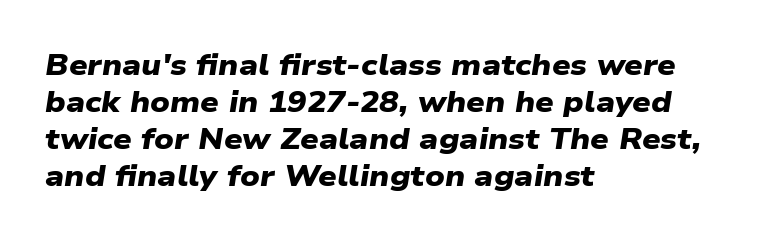
The image shows 29 px heavy, wide sans-serif type; set left-aligned, normal line spacing (1.28x), normal letter spacing, not underlined; low stroke contrast and a medium x-height.
